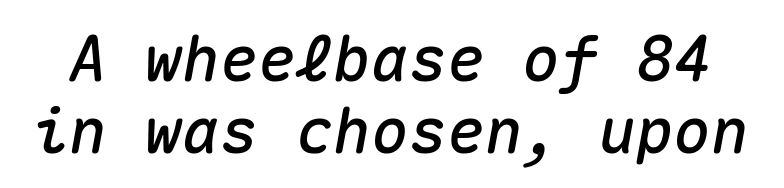
The image shows 63 px text type, italic (leaning right), monospaced; set tight line spacing (1.14x), normal letter spacing, not underlined; medium stroke contrast and a medium x-height.
